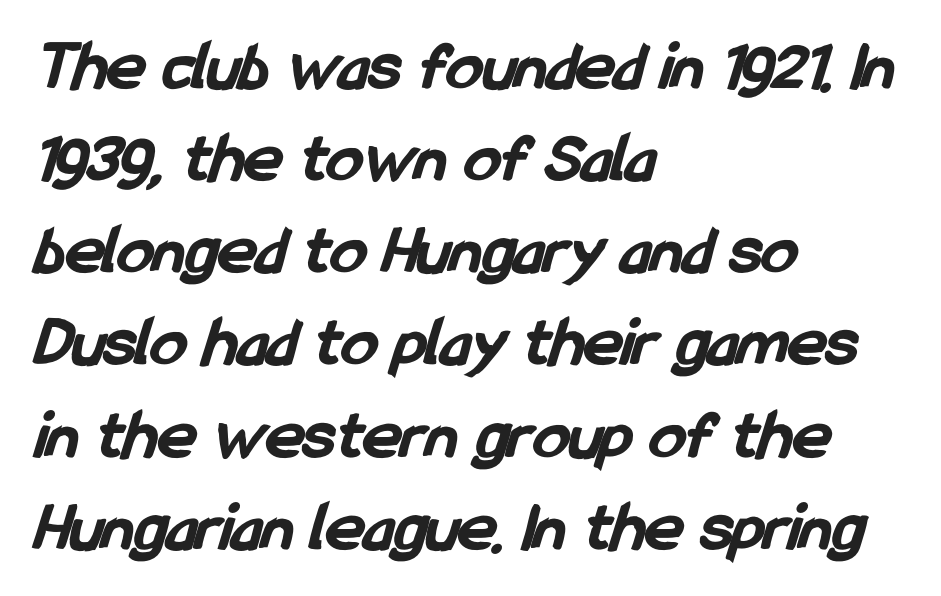
{"serif": "no", "bold": "yes", "weight": "bold", "width": "condensed", "stroke_contrast": "low", "x_height": "medium", "monospaced": "no", "underline": "no", "align": "left", "line_spacing": "normal", "line_spacing_ratio": 1.28, "letter_spacing": "normal", "letter_spacing_em": 0.0, "glyph_px": 72}
